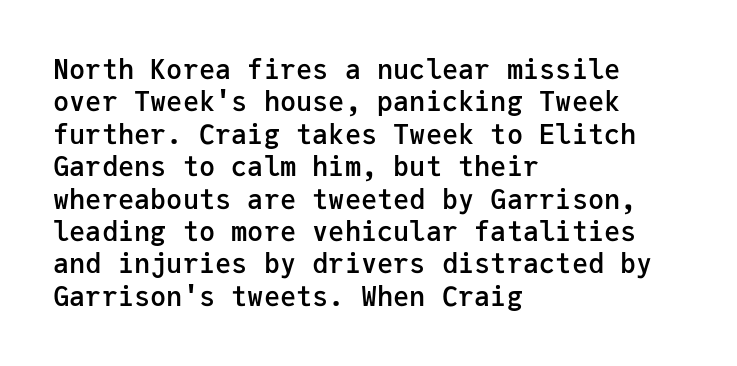
Beneath every word, the page is bare. A somewhat darkened texture: the type is semibold rather than bold. The axis of the letterforms is exactly vertical. Words appear dense and cohesive because spacing is normal.
